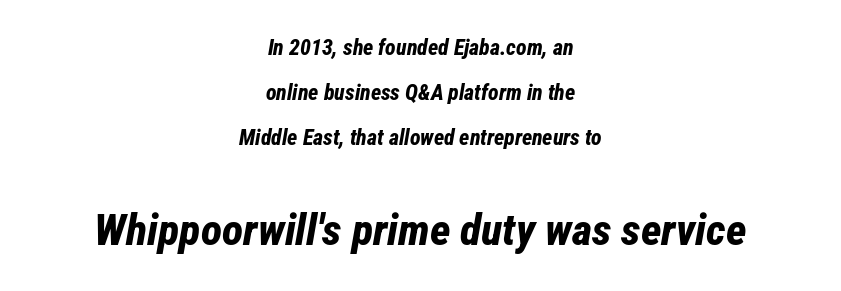
Q: Is the text bold? A: Yes.
Q: Is the text italic (slanted)? A: Yes, it leans right by about 12 degrees.
Q: Is the text underlined? A: No.
Q: How is the paragraph aligned? A: Centered.
Q: Is the spacing between letters normal or unusually wide? A: Normal.
Q: Is the spacing between lines tight, normal or loose? A: Loose.
Q: Which block of text is set in a larger size, the first (top) or the second (bottom)? A: The second (bottom) one.
Q: Width (condensed, normal, or wide)? A: Condensed.
Q: Stroke contrast? A: Low.
Q: x-height? A: Medium.
Q: Monospaced? A: No.
